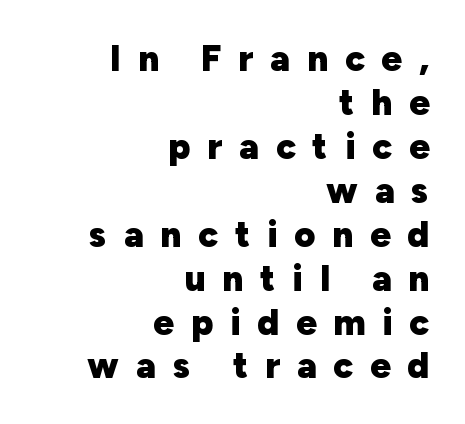
The paragraph shown leans on its right margin. Compared with an ordinary text face, these strokes are far heavier — a full bold. A typesetter would call this proportional, since set widths differ per character. The tracking reads as deliberately expanded to a designer's eye.
